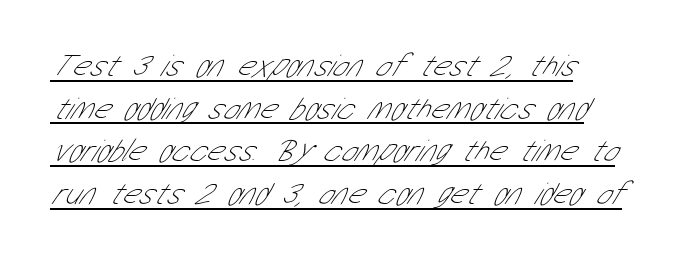
The image shows 32 px thin, condensed sans-serif type; set left-aligned, normal line spacing (1.33x), normal letter spacing, underlined; low stroke contrast and a medium x-height.
